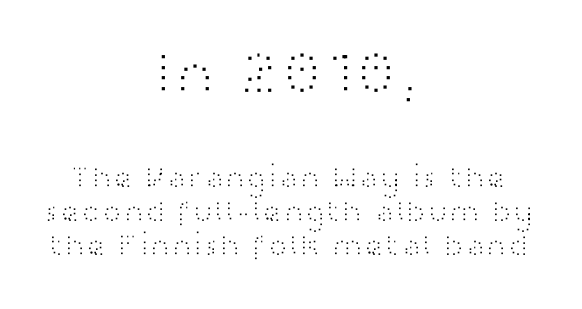
The image shows 64 px light, wide sans-serif type, upright; set centered, tight line spacing (1.07x), normal letter spacing, not underlined; the first (top) block is 2.0x larger; high stroke contrast and a medium x-height.
